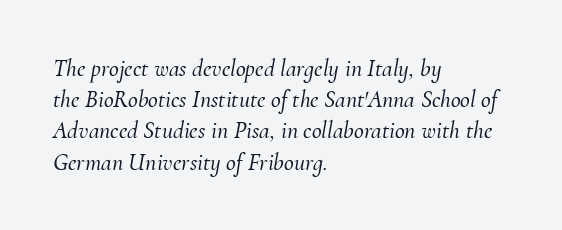
Q: Is the text italic (slanted)? A: Yes, it leans right by about 10 degrees.
Q: Is the text underlined? A: No.
Q: How is the paragraph aligned? A: Left-aligned.
Q: Is the spacing between letters normal or unusually wide? A: Normal.
Q: Is the spacing between lines tight, normal or loose? A: Normal.
